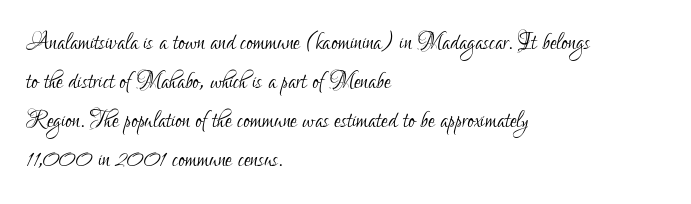
{"serif": "no", "bold": "no", "weight": "light", "width": "condensed", "stroke_contrast": "low", "x_height": "small", "monospaced": "no", "underline": "no", "align": "left", "line_spacing": "normal", "line_spacing_ratio": 1.3, "letter_spacing": "normal", "letter_spacing_em": 0.0, "glyph_px": 30}
